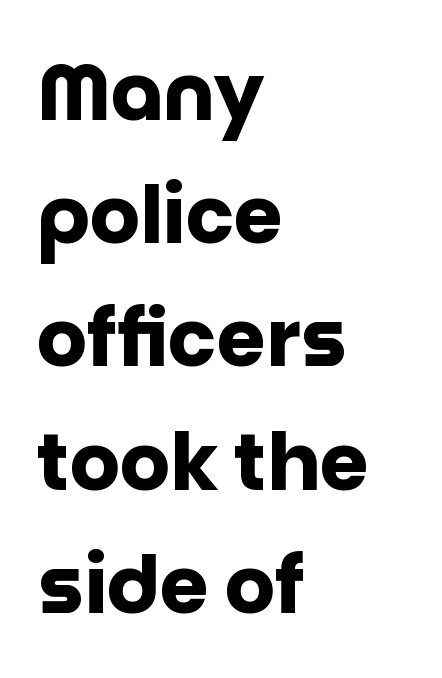
Q: Is the text bold? A: Yes.
Q: Is the text italic (slanted)? A: No, it is upright.
Q: Is the typeface a serif or a sans-serif typeface? A: Sans-serif.
Q: Is the text underlined? A: No.
Q: How is the paragraph aligned? A: Left-aligned.
Q: Is the spacing between letters normal or unusually wide? A: Normal.
Q: Is the spacing between lines tight, normal or loose? A: Normal.
Q: Width (condensed, normal, or wide)? A: Normal.
Q: Stroke contrast? A: Low.
Q: x-height? A: Large.
Q: Monospaced? A: No.
